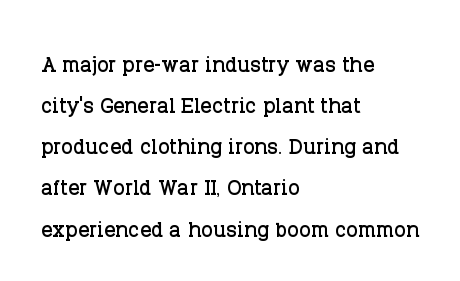
{"serif": "yes", "italic": "no", "width": "normal", "stroke_contrast": "low", "x_height": "large", "monospaced": "no", "underline": "no", "align": "left", "line_spacing": "normal", "line_spacing_ratio": 1.47, "letter_spacing": "normal", "letter_spacing_em": 0.0, "glyph_px": 28}
